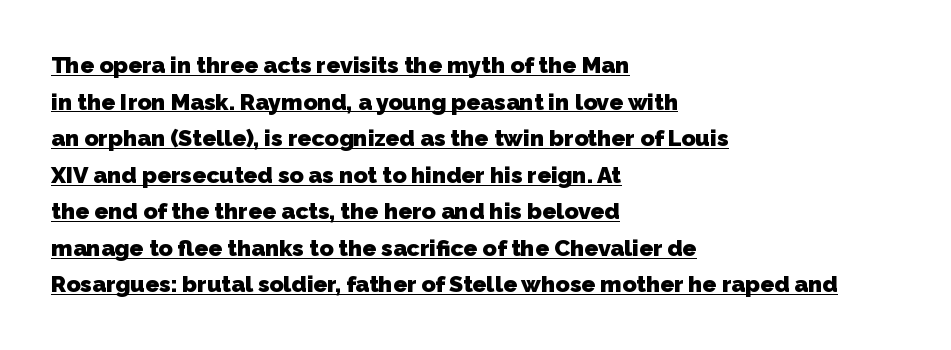
{"bold": "yes", "underline": "yes", "align": "left", "line_spacing": "normal", "line_spacing_ratio": 1.59, "letter_spacing": "normal", "letter_spacing_em": 0.0, "glyph_px": 23}
